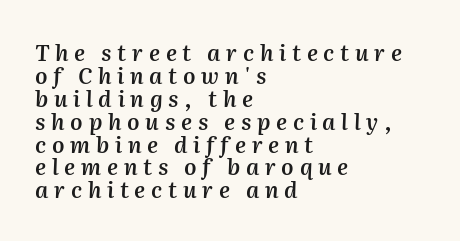
Q: Is the text bold? A: Semi-bold.
Q: Is the text italic (slanted)? A: Yes, it leans right by about 2 degrees.
Q: Is the text underlined? A: No.
Q: How is the paragraph aligned? A: Left-aligned.
Q: Is the spacing between letters normal or unusually wide? A: Unusually wide.
Q: Is the spacing between lines tight, normal or loose? A: Tight.
